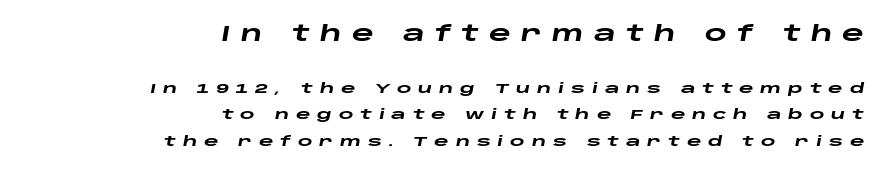
Two sizes are in play, and the larger belongs to the first block. Glyph-to-glyph distance is far greater than everyday printed text. Any mark beneath the type? The region is blank. Line ends are locked; line starts wander.
